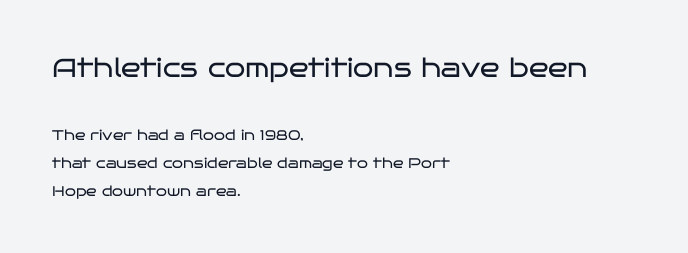
{"italic": "no", "bold": "no", "underline": "no", "align": "left", "line_spacing": "loose", "line_spacing_ratio": 2.03, "letter_spacing": "normal", "letter_spacing_em": 0.0, "larger_block": "first", "size_ratio": 1.86, "glyph_px": 26}
